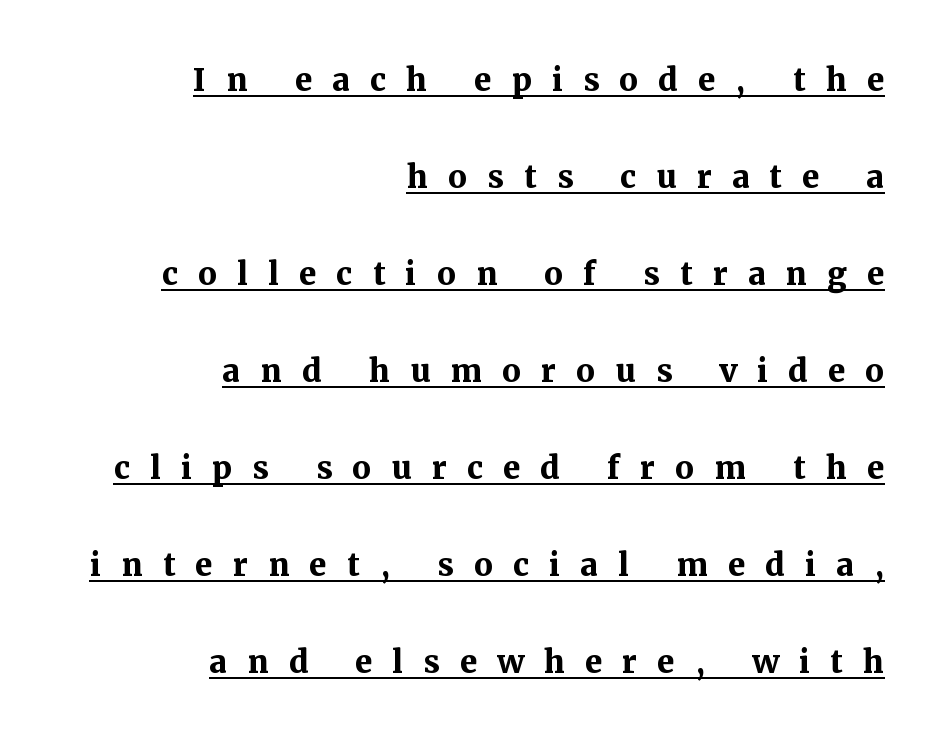
The image shows 42 px semibold serif type, upright; set right-aligned, loose line spacing (2.31x), unusually wide letter spacing (+0.48 em), underlined; medium stroke contrast and a medium x-height.
